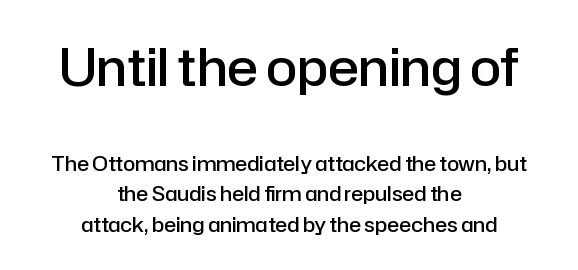
These lines are centered, leaving both edges ragged. Has an underline been added? It has not. Every letter is mildly thick-stroked: semibold rather than bold. The lettering stays uniformly vertical, giving the passage a roman look. Regular leading.
